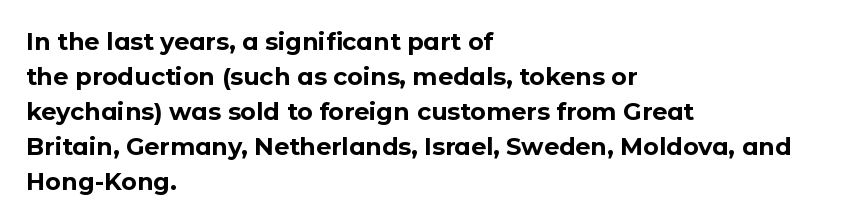
A classic flush-left, rag-right setting is used for this passage. The strokes are fattened all the way to bold. Plain, unruled lines of type. Tracking value appears to be zero — textbook default spacing.
